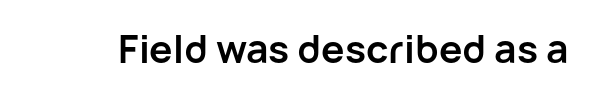
Q: Is the text bold? A: Yes.
Q: Is the text italic (slanted)? A: No, it is upright.
Q: Is the typeface a serif or a sans-serif typeface? A: Sans-serif.
Q: Is the text underlined? A: No.
Q: Is the spacing between letters normal or unusually wide? A: Normal.
Q: Width (condensed, normal, or wide)? A: Normal.
Q: Stroke contrast? A: Low.
Q: x-height? A: Medium.
Q: Monospaced? A: No.
